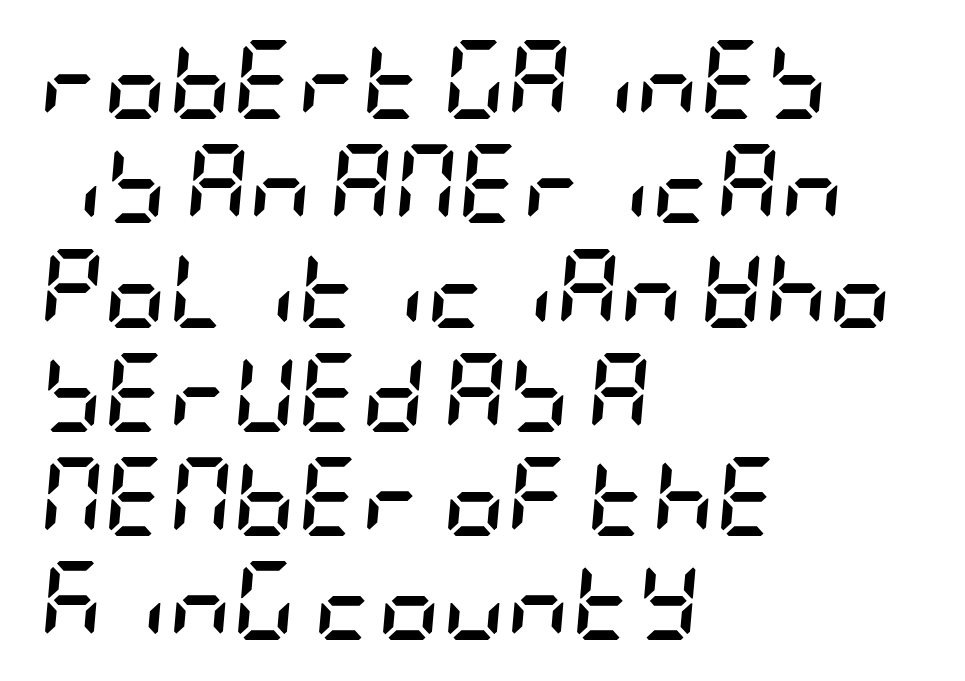
{"italic": "yes", "lean": "right", "slant_degrees": 5, "bold": "yes", "weight": "semibold", "width": "condensed", "stroke_contrast": "low", "x_height": "large", "underline": "no", "align": "left", "line_spacing": "normal", "line_spacing_ratio": 1.32, "letter_spacing": "normal", "letter_spacing_em": 0.0, "glyph_px": 79}
